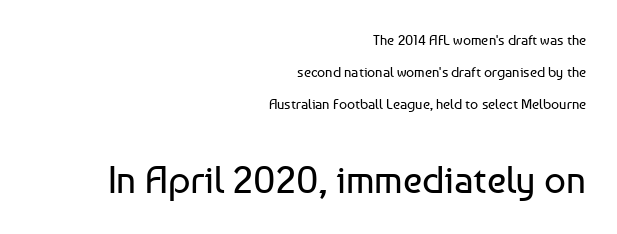
The image shows 38 px regular-weight sans-serif type, upright; set right-aligned, loose line spacing (2.27x), normal letter spacing, not underlined; the second (bottom) block is 2.71x larger; low stroke contrast and a medium x-height.
